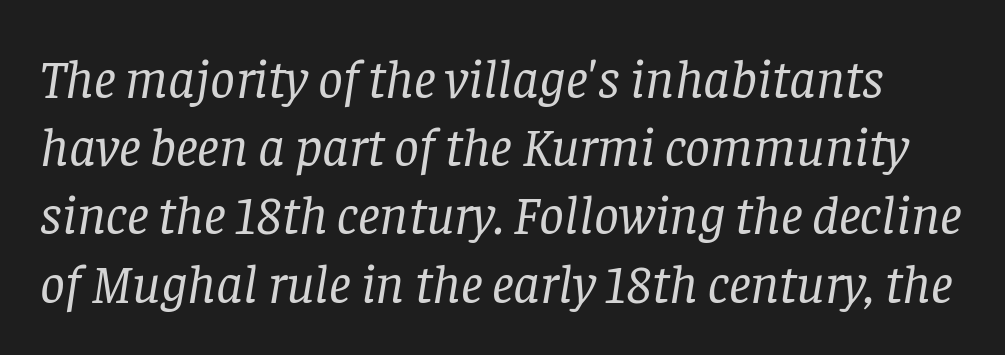
Q: Is the text bold? A: No.
Q: Is the text italic (slanted)? A: Yes, it leans right by about 8 degrees.
Q: Is the typeface a serif or a sans-serif typeface? A: Serif.
Q: Is the text underlined? A: No.
Q: Is the spacing between letters normal or unusually wide? A: Normal.
Q: Width (condensed, normal, or wide)? A: Normal.
Q: Stroke contrast? A: Low.
Q: x-height? A: Large.
Q: Monospaced? A: No.
